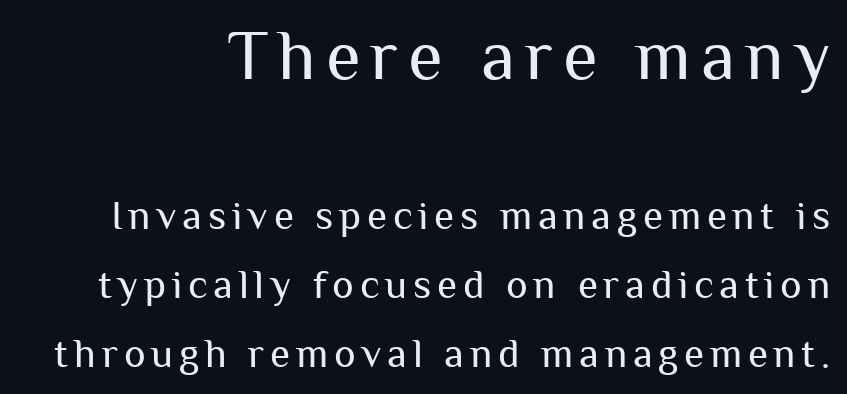
{"serif": "no", "italic": "no", "bold": "no", "weight": "regular", "width": "normal", "stroke_contrast": "medium", "x_height": "medium", "monospaced": "no", "underline": "no", "line_spacing": "normal", "line_spacing_ratio": 1.68, "larger_block": "first", "size_ratio": 1.73, "glyph_px": 71}
